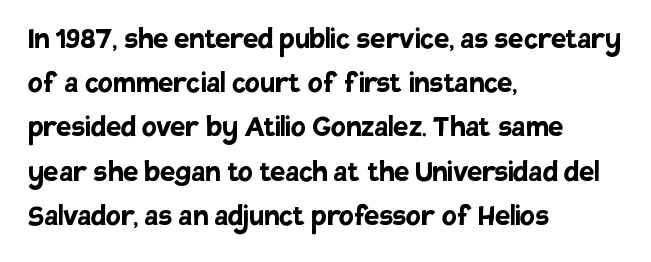
The image shows 34 px semibold sans-serif type, upright; set left-aligned, normal line spacing (1.3x), normal letter spacing, not underlined; low stroke contrast and a large x-height.
